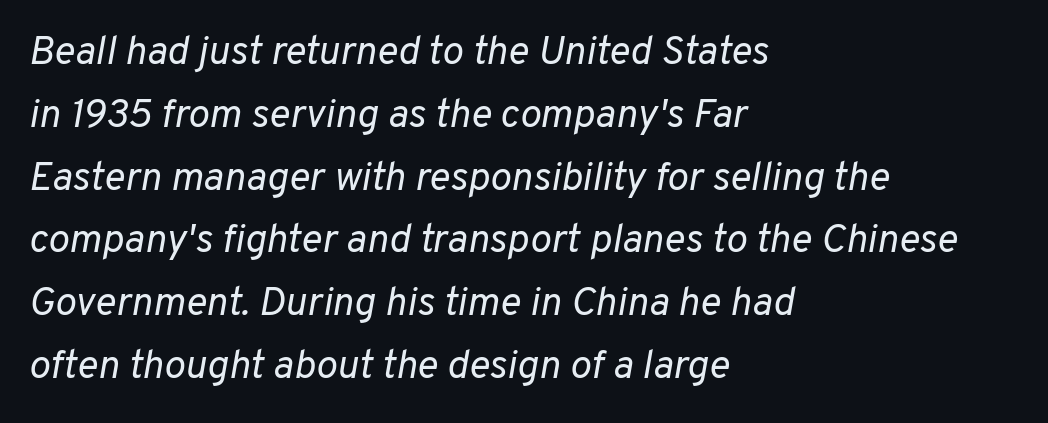
The image shows 40 px regular-weight type, italic (leaning right); set left-aligned, normal line spacing (1.57x), normal letter spacing, not underlined; low stroke contrast and a medium x-height.
